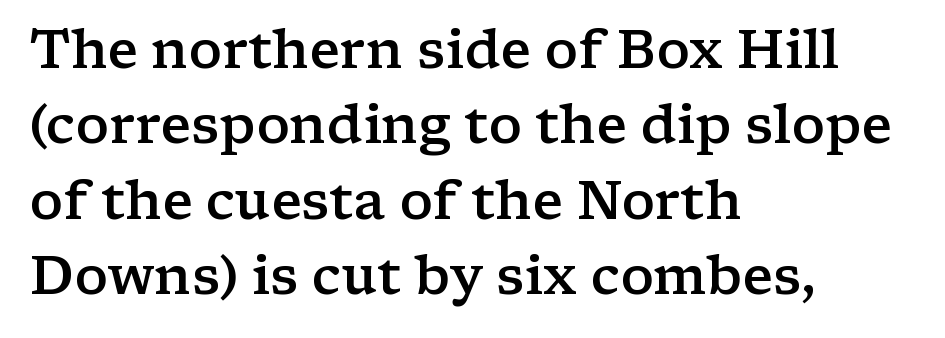
The image shows 53 px semibold, wide serif type, upright; set left-aligned, normal line spacing (1.42x), normal letter spacing, not underlined; low stroke contrast and a medium x-height.
